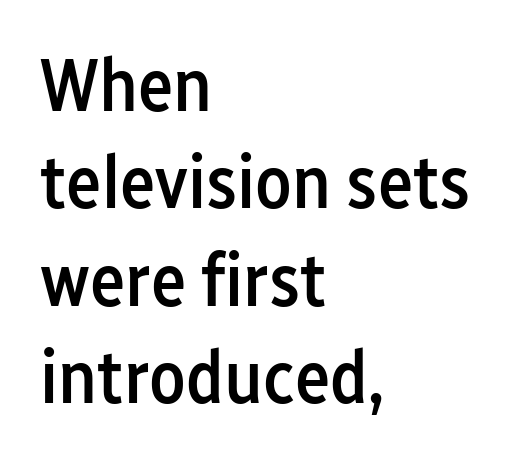
Q: Is the text bold? A: Semi-bold.
Q: Is the text italic (slanted)? A: No, it is upright.
Q: Is the typeface a serif or a sans-serif typeface? A: Sans-serif.
Q: Is the text underlined? A: No.
Q: How is the paragraph aligned? A: Left-aligned.
Q: Is the spacing between letters normal or unusually wide? A: Normal.
Q: Is the spacing between lines tight, normal or loose? A: Normal.
Q: Width (condensed, normal, or wide)? A: Condensed.
Q: Stroke contrast? A: Low.
Q: x-height? A: Medium.
Q: Monospaced? A: No.
